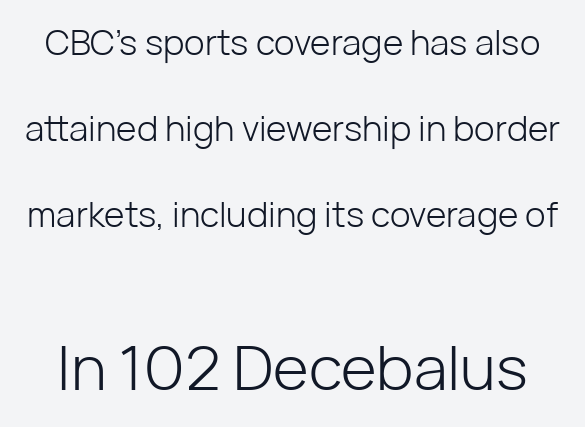
Looks like regular typesetting: each glyph gets only the width it needs. Ascenders rise straight up at ninety degrees. Which of the two is more prominent by size? The second, at the bottom. How would I describe the line gaps? Wide and relaxed. Type style note: lacks serifs.
